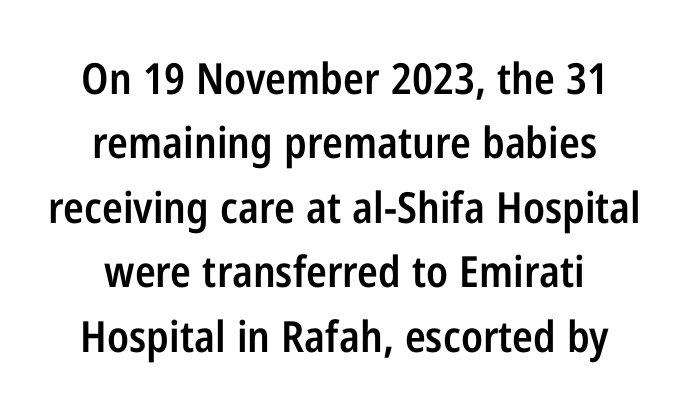
{"serif": "no", "italic": "no", "bold": "semi", "weight": "semibold", "width": "condensed", "stroke_contrast": "low", "x_height": "medium", "monospaced": "no", "underline": "no", "line_spacing": "normal", "line_spacing_ratio": 1.5, "letter_spacing": "normal", "letter_spacing_em": 0.0, "glyph_px": 43}
